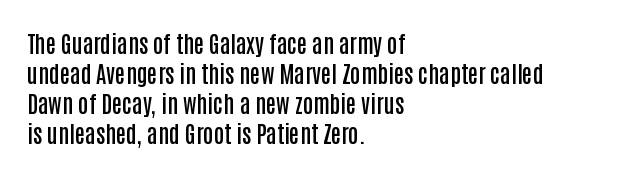
The image shows 23 px text type, upright; set left-aligned, normal line spacing (1.3x), normal letter spacing, not underlined.
